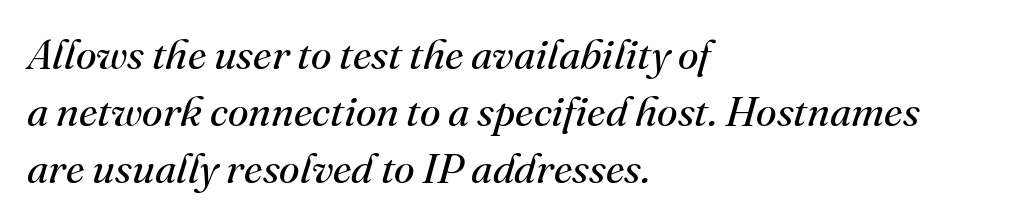
The space directly below the letters is spotless. The space between consecutive lines is moderate. Spacing verdict: proportional, widths tailored to each character. This rendering leaves character spacing at its baseline value.
